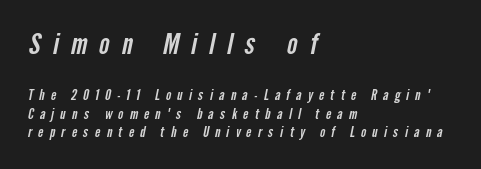
Q: Is the typeface a serif or a sans-serif typeface? A: Sans-serif.
Q: Is the text underlined? A: No.
Q: How is the paragraph aligned? A: Left-aligned.
Q: Is the spacing between letters normal or unusually wide? A: Unusually wide.
Q: Is the spacing between lines tight, normal or loose? A: Normal.
Q: Which block of text is set in a larger size, the first (top) or the second (bottom)? A: The first (top) one.
Q: Width (condensed, normal, or wide)? A: Condensed.
Q: Stroke contrast? A: Low.
Q: x-height? A: Medium.
Q: Monospaced? A: No.
